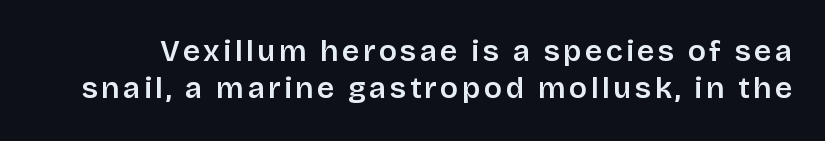
{"serif": "no", "italic": "no", "bold": "semi", "weight": "semibold", "width": "normal", "stroke_contrast": "low", "x_height": "large", "monospaced": "no", "underline": "no", "line_spacing_ratio": 1.24, "glyph_px": 30}
